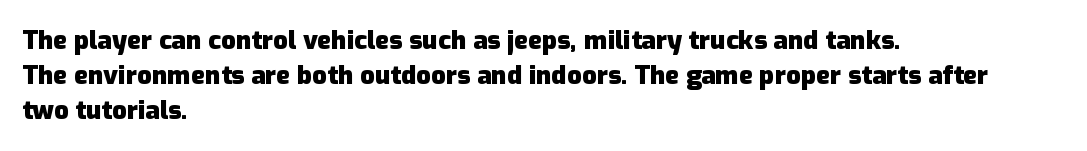
The image shows 26 px bold type, upright; set left-aligned, normal line spacing (1.35x), normal letter spacing, not underlined.
